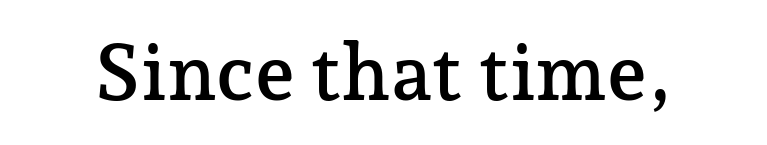
Unmarked baselines from the first word to the last. The passage shown is typed in a proportional face where columns would drift. Compared with typical body copy, the letter spacing here is the same. The lettering stays uniformly vertical, giving the passage a roman look. In terms of letterform style, serifs are clearly present.
